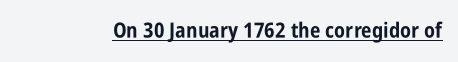
The image shows 21 px bold type, upright; set normal letter spacing, underlined.
